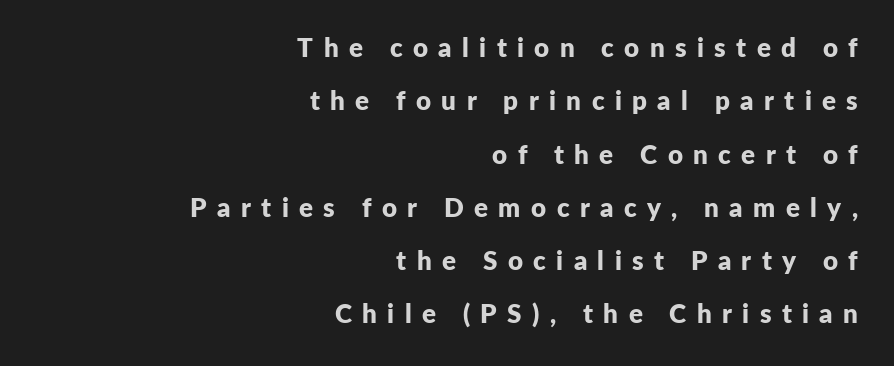
{"italic": "no", "bold": "yes", "underline": "no", "align": "right", "line_spacing": "loose", "line_spacing_ratio": 2.05, "letter_spacing": "wide", "letter_spacing_em": 0.4, "glyph_px": 26}
